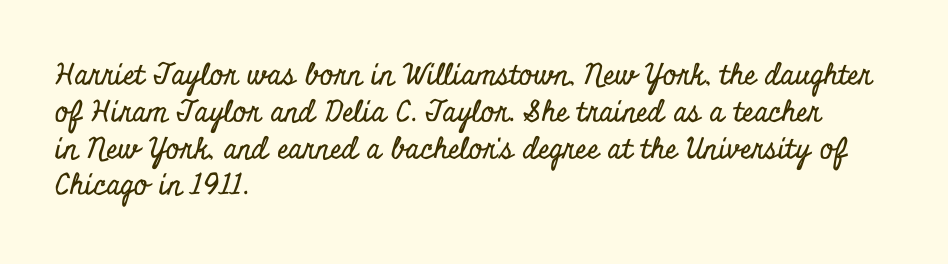
Q: Is the text italic (slanted)? A: Yes.
Q: Is the typeface a serif or a sans-serif typeface? A: Serif.
Q: Is the text underlined? A: No.
Q: How is the paragraph aligned? A: Left-aligned.
Q: Is the spacing between letters normal or unusually wide? A: Normal.
Q: Is the spacing between lines tight, normal or loose? A: Normal.
Q: Width (condensed, normal, or wide)? A: Condensed.
Q: Stroke contrast? A: Low.
Q: x-height? A: Small.
Q: Monospaced? A: No.
